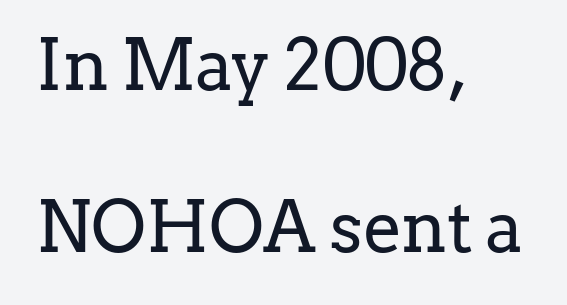
The image shows 70 px regular-weight serif type, upright; set left-aligned, loose line spacing (2.31x), normal letter spacing, not underlined; low stroke contrast and a medium x-height.
